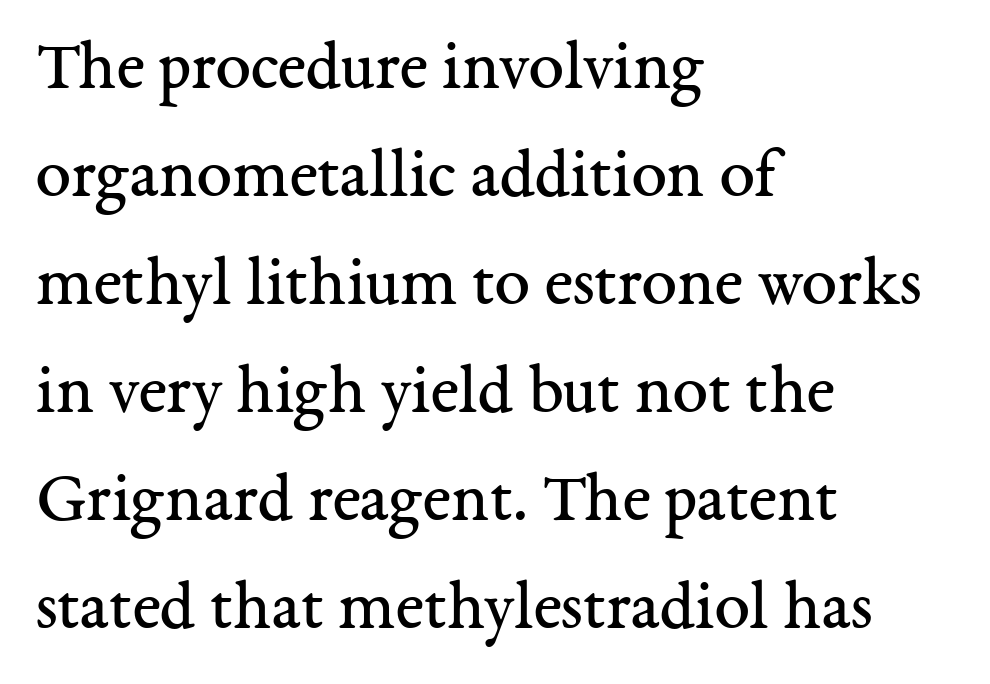
Teacher's note: observe the even left margin — that is flush-left alignment. Typographically, this falls in the serif category. The typeface has the unassuming heft of standard copy or less. Glyph-to-glyph distance matches everyday printed text. Tall strokes in this sample are plumb rather than angled. Leading matches the norm, producing a regular column.
